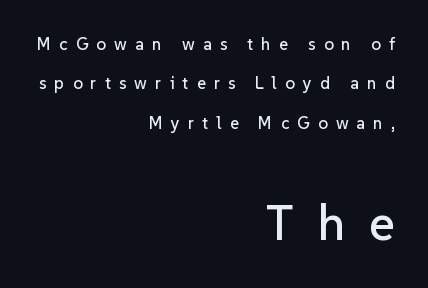
Q: Is the text italic (slanted)? A: No, it is upright.
Q: Is the typeface a serif or a sans-serif typeface? A: Sans-serif.
Q: Is the text underlined? A: No.
Q: How is the paragraph aligned? A: Right-aligned.
Q: Is the spacing between letters normal or unusually wide? A: Unusually wide.
Q: Is the spacing between lines tight, normal or loose? A: Loose.
Q: Which block of text is set in a larger size, the first (top) or the second (bottom)? A: The second (bottom) one.
Q: Width (condensed, normal, or wide)? A: Normal.
Q: Stroke contrast? A: Low.
Q: x-height? A: Medium.
Q: Monospaced? A: No.
